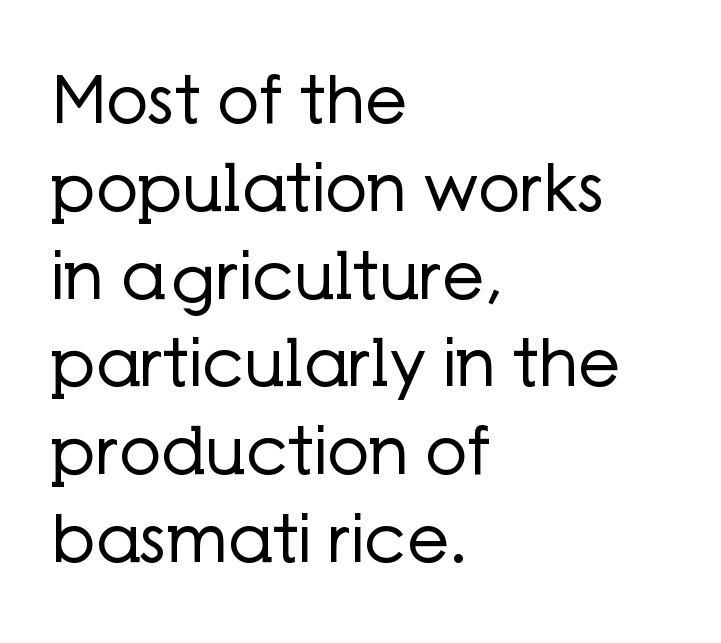
Q: Is the text bold? A: No.
Q: Is the text italic (slanted)? A: No, it is upright.
Q: Is the typeface a serif or a sans-serif typeface? A: Sans-serif.
Q: Is the text underlined? A: No.
Q: How is the paragraph aligned? A: Left-aligned.
Q: Is the spacing between letters normal or unusually wide? A: Normal.
Q: Is the spacing between lines tight, normal or loose? A: Normal.
Q: Width (condensed, normal, or wide)? A: Normal.
Q: Stroke contrast? A: Low.
Q: x-height? A: Medium.
Q: Monospaced? A: No.
